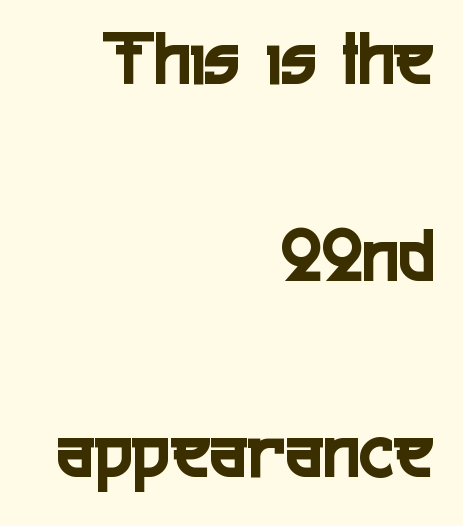
The image shows 79 px condensed sans-serif type, upright; set right-aligned, loose line spacing (2.49x), normal letter spacing, not underlined; a medium x-height.
